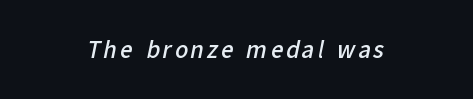
Has an underline been added? It has not. Caption: semibold face, moderately heavy strokes. Visually the block forms a symmetrical silhouette, jagged on both flanks.
